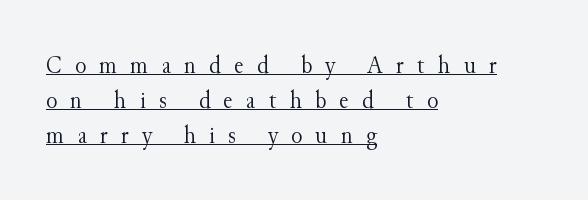
The weight would be labelled regular, book, light, or lighter still. Which margin do the lines hug? The left one — the right edge is uneven. The words here are underlined. These lines sit exactly where default settings would place them. No italicization has been applied; the sample stays upright.
